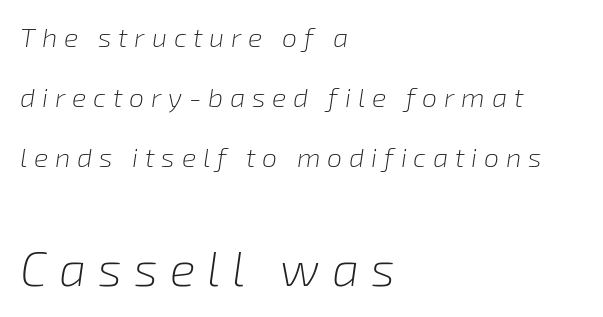
{"italic": "yes", "lean": "right", "slant_degrees": 8, "bold": "no", "weight": "light", "width": "normal", "stroke_contrast": "low", "x_height": "medium", "monospaced": "no", "underline": "no", "align": "left", "line_spacing": "loose", "line_spacing_ratio": 2.22, "letter_spacing": "wide", "letter_spacing_em": 0.25, "larger_block": "second", "size_ratio": 1.78, "glyph_px": 48}
